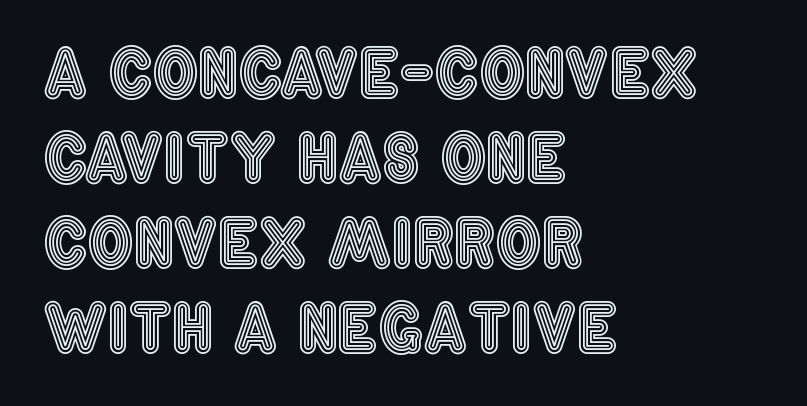
These lines are set flush left with a ragged right edge. The passage shown stacks its lines at a standard gap. Check under the words: just untouched page. The typography opts for an upright posture over an oblique one. Is this a fixed-width face? No — the glyphs have proportional, varying widths. The type is set solid horizontally, with unmodified tracking.
